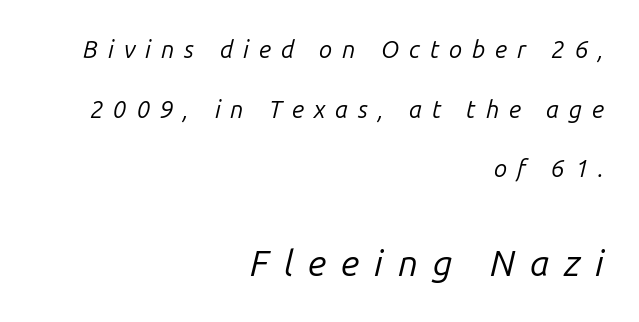
{"italic": "yes", "lean": "right", "slant_degrees": 14, "bold": "no", "weight": "regular", "width": "normal", "stroke_contrast": "low", "x_height": "medium", "monospaced": "no", "underline": "no", "align": "right", "line_spacing": "loose", "line_spacing_ratio": 2.48, "letter_spacing": "wide", "letter_spacing_em": 0.41, "larger_block": "second", "size_ratio": 1.5, "glyph_px": 36}
